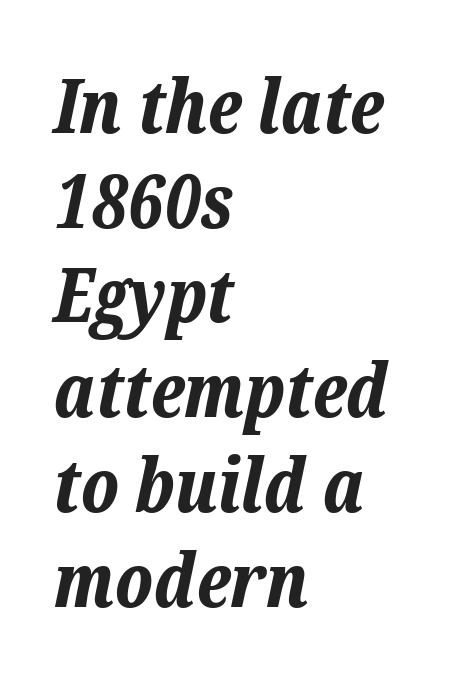
{"italic": "yes", "lean": "right", "slant_degrees": 12, "bold": "yes", "weight": "bold", "width": "normal", "stroke_contrast": "low", "x_height": "medium", "monospaced": "no", "underline": "no", "align": "left", "line_spacing": "normal", "line_spacing_ratio": 1.28, "letter_spacing": "normal", "letter_spacing_em": 0.0, "glyph_px": 74}
